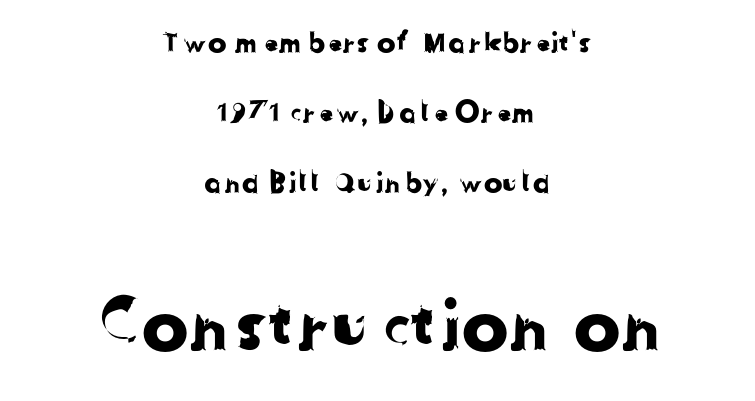
The type family on display is of the sans-serif kind. Think of a printed novel: that variable character pitch is what you see here. If you squint, the bottom block still reads clearly — it's the larger of the two. Students, note that the glyphs here touch the page at normal intervals. The space between consecutive lines is lavish.
